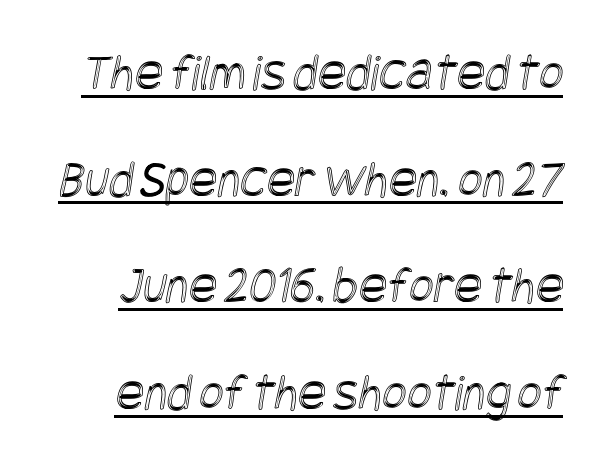
Every word sits above its own underline. The vertical gap from one line to the next is large. Observe the ordinary spacing: letters are neighbours, not strangers.
